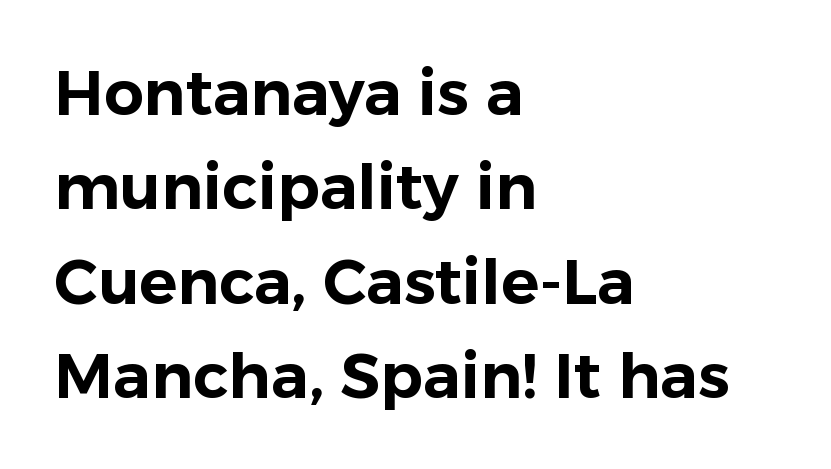
Q: Is the text italic (slanted)? A: No, it is upright.
Q: Is the typeface a serif or a sans-serif typeface? A: Sans-serif.
Q: Is the text underlined? A: No.
Q: How is the paragraph aligned? A: Left-aligned.
Q: Is the spacing between letters normal or unusually wide? A: Normal.
Q: Is the spacing between lines tight, normal or loose? A: Normal.
Q: Width (condensed, normal, or wide)? A: Normal.
Q: Stroke contrast? A: Low.
Q: x-height? A: Medium.
Q: Monospaced? A: No.
